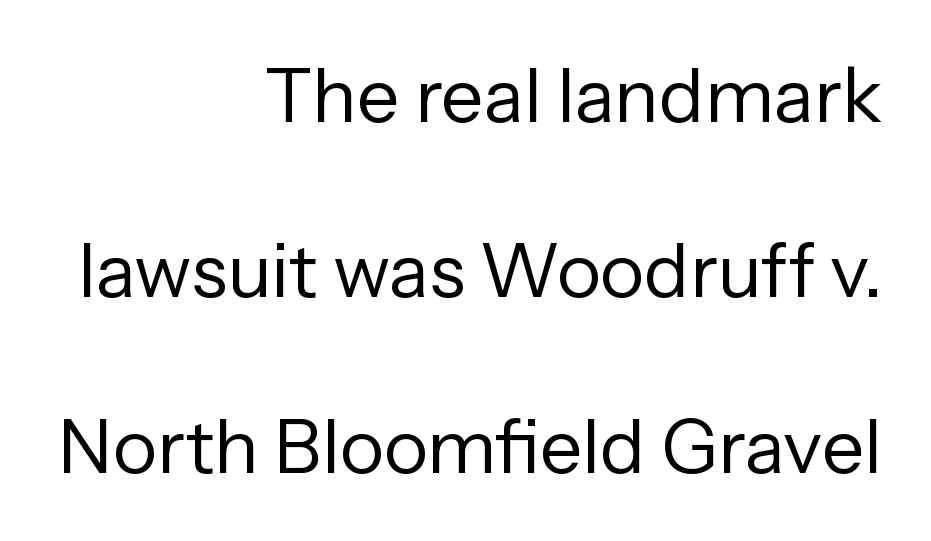
The image shows 75 px regular-weight sans-serif type, upright; set right-aligned, loose line spacing (2.34x), normal letter spacing, not underlined; low stroke contrast and a medium x-height.
